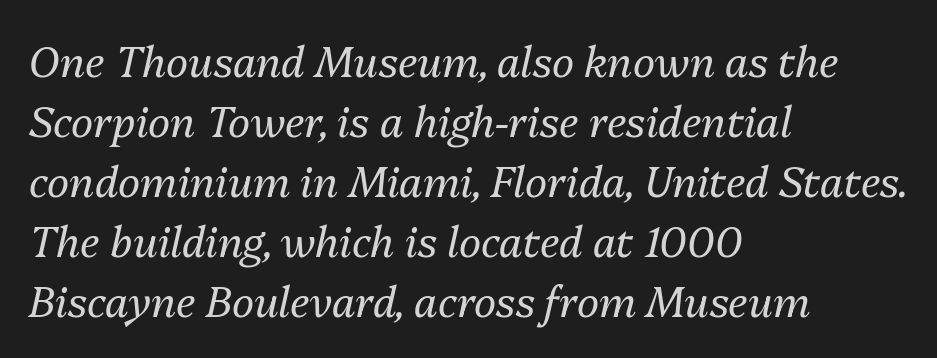
Leading: standard. Glyph-to-glyph distance matches everyday printed text. The face looks like a standard text weight, possibly lighter. Notice how the passage keeps a crisp vertical edge on the left only. The baseline area is clear. Looks like regular typesetting: each glyph gets only the width it needs.
